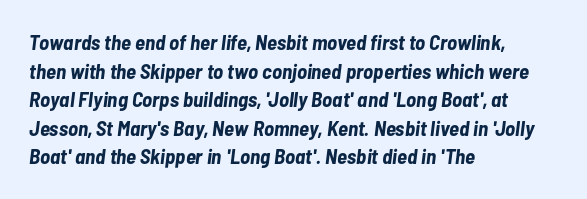
The gaps between neighbouring characters are ordinary and unremarkable. Line beginnings align vertically; line endings do not. Yep, that's italic — everything's leaning. Each row of text sits above clean, open space. Strong, thick strokes mark this as bold type.
